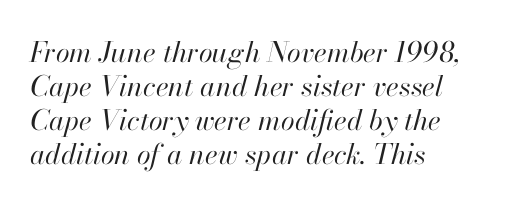
{"italic": "yes", "lean": "right", "slant_degrees": 13, "bold": "no", "weight": "regular", "width": "normal", "stroke_contrast": "high", "x_height": "small", "monospaced": "no", "underline": "no", "align": "left", "line_spacing_ratio": 1.21, "letter_spacing": "normal", "letter_spacing_em": 0.0, "glyph_px": 28}
